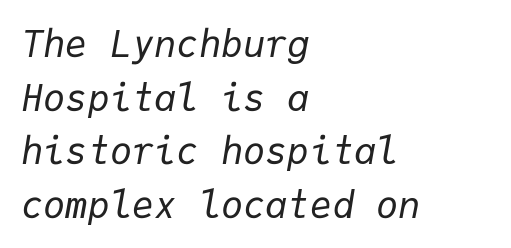
The image shows 37 px regular-weight type, italic (leaning right), monospaced; set left-aligned, normal line spacing (1.45x), normal letter spacing, not underlined; low stroke contrast and a medium x-height.
